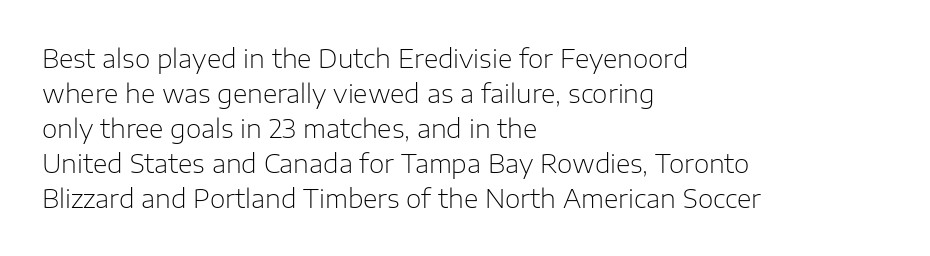
{"italic": "no", "bold": "no", "underline": "no", "align": "left", "line_spacing": "normal", "line_spacing_ratio": 1.4, "letter_spacing": "normal", "letter_spacing_em": 0.0, "glyph_px": 25}
